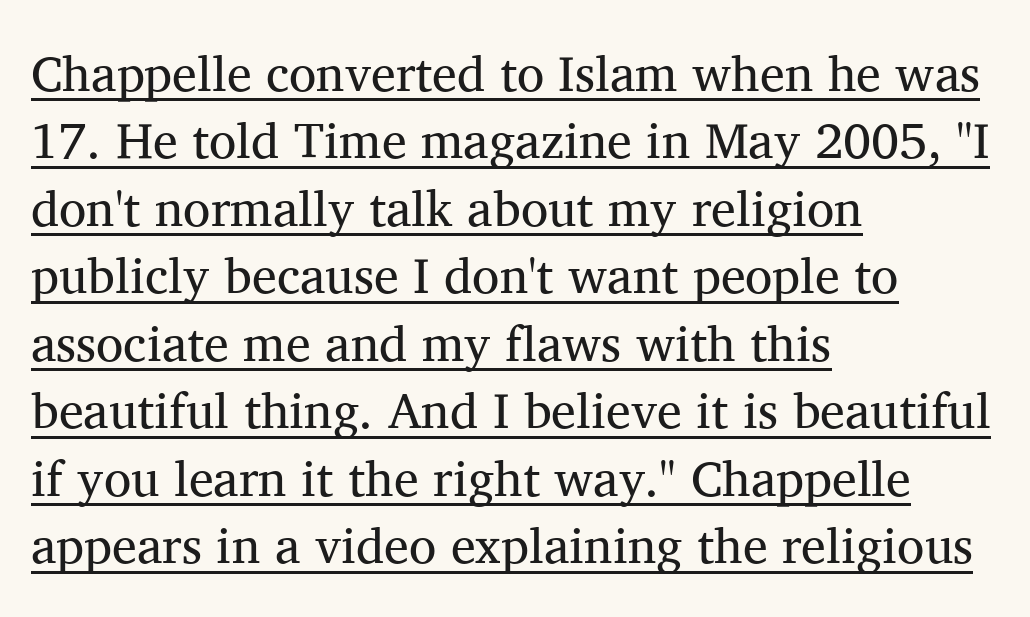
The image shows 50 px regular-weight serif type, upright; set left-aligned, normal line spacing (1.35x), normal letter spacing, underlined; medium stroke contrast and a medium x-height.
